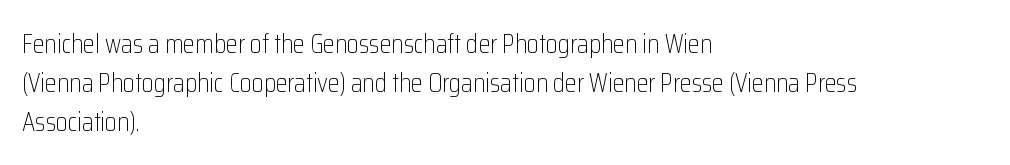
Nothing heavy about these letters — not bold at all. The block of text has a typical density, with ordinary space between rows. Posture: straight, roman, zero tilt. Quick note: underline off. The letterforms sit shoulder to shoulder at normal distance.
